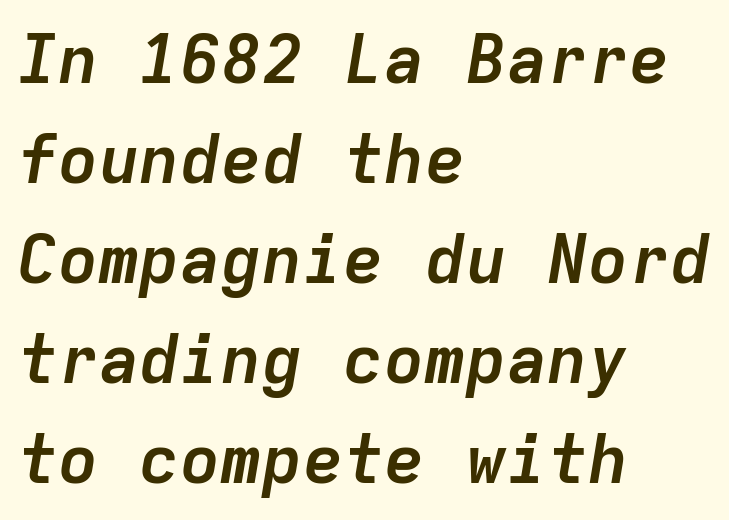
The image shows 68 px semibold type, italic (leaning right), monospaced; set left-aligned, normal line spacing (1.47x), normal letter spacing, not underlined; low stroke contrast and a medium x-height.
